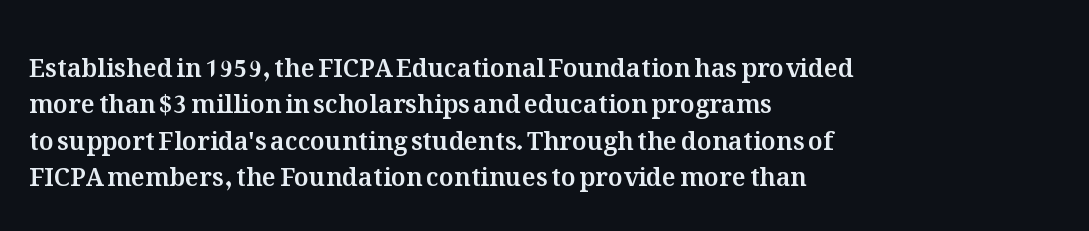
The image shows 25 px text type, upright; set left-aligned, normal line spacing (1.46x), normal letter spacing, not underlined.
